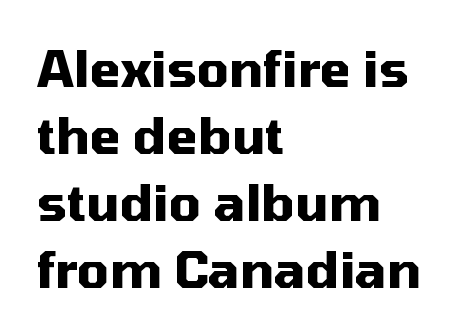
{"serif": "no", "italic": "no", "bold": "yes", "weight": "heavy", "width": "normal", "stroke_contrast": "medium", "x_height": "medium", "monospaced": "no", "underline": "no", "align": "left", "line_spacing": "normal", "line_spacing_ratio": 1.34, "letter_spacing": "normal", "letter_spacing_em": 0.0, "glyph_px": 50}
